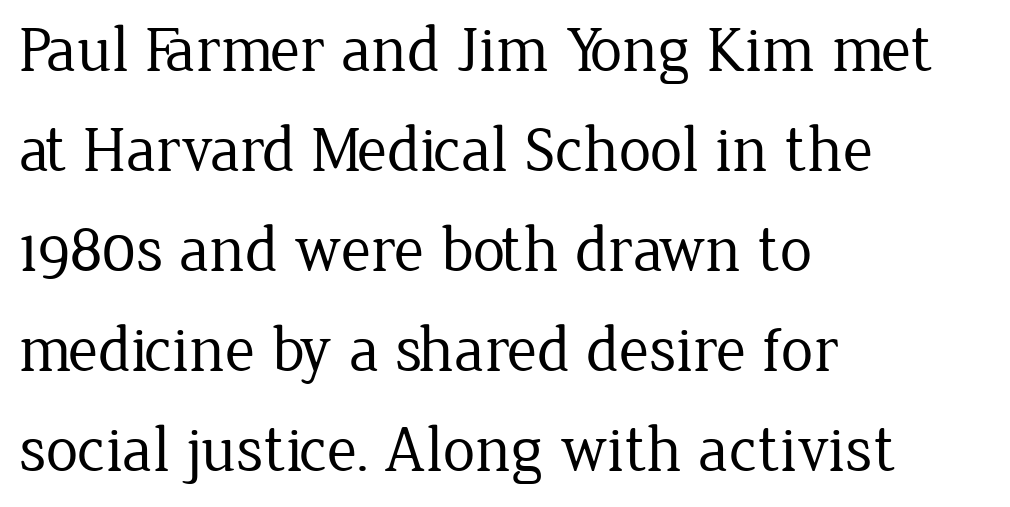
Successive baselines arrive at the customary interval. Standard letterfit; no display-style spreading of the glyphs. Rule under the text: the space is simply empty. Notice how the stems are strictly vertical — no italics here. The passage shown is typed in a proportional face where columns would drift. The face used here is seriffed, in the tradition of book romans.
